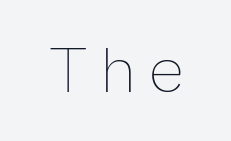
The image shows 66 px thin, condensed type, upright; set unusually wide letter spacing (+0.24 em), not underlined; low stroke contrast and a medium x-height.
